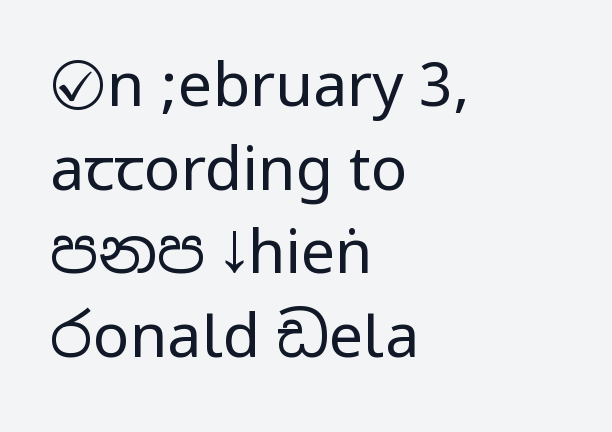
{"serif": "no", "italic": "no", "bold": "no", "weight": "regular", "width": "condensed", "stroke_contrast": "low", "underline": "no", "align": "left", "line_spacing": "normal", "line_spacing_ratio": 1.37, "letter_spacing": "normal", "letter_spacing_em": 0.0, "glyph_px": 61}
